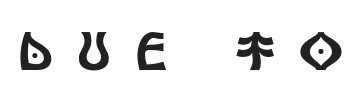
{"serif": "no", "italic": "no", "width": "condensed", "x_height": "large", "monospaced": "no", "underline": "no", "letter_spacing": "wide", "letter_spacing_em": 0.45, "glyph_px": 54}
